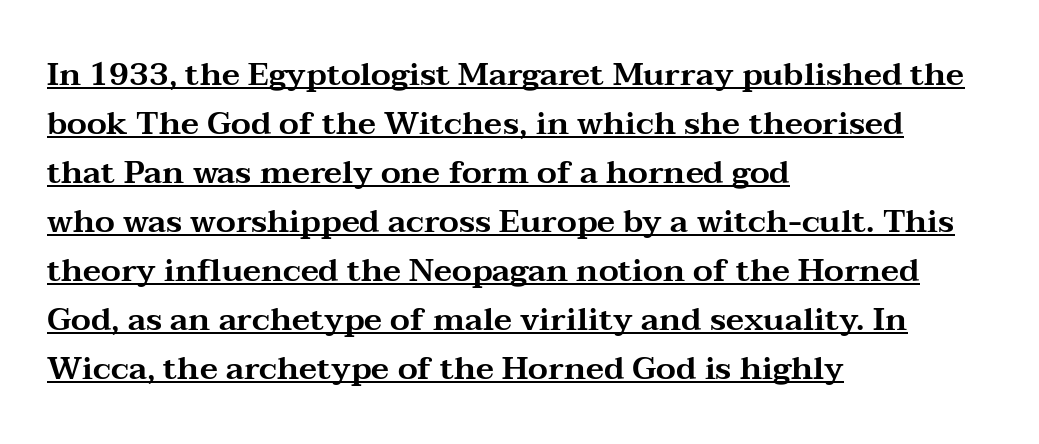
{"serif": "yes", "italic": "no", "width": "wide", "stroke_contrast": "medium", "x_height": "medium", "monospaced": "no", "underline": "yes", "align": "left", "line_spacing": "normal", "line_spacing_ratio": 1.53, "letter_spacing": "normal", "letter_spacing_em": 0.0, "glyph_px": 32}
